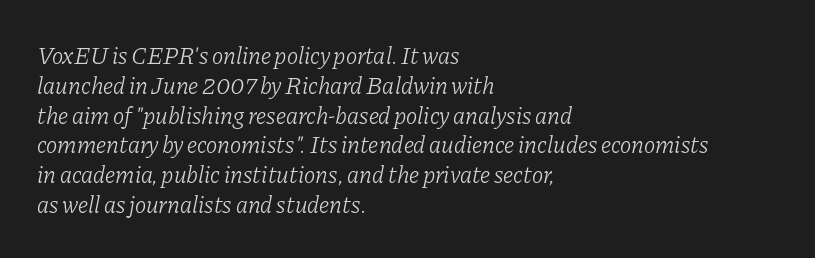
The image shows 24 px text type, italic (leaning right); set left-aligned, line spacing 1.24x, normal letter spacing, not underlined.
